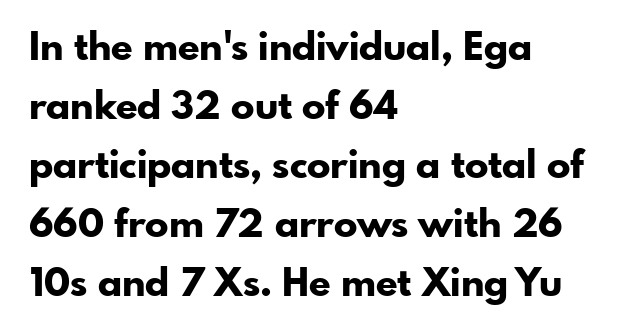
{"serif": "no", "italic": "no", "bold": "yes", "weight": "bold", "width": "normal", "stroke_contrast": "low", "x_height": "small", "monospaced": "no", "underline": "no", "align": "left", "line_spacing": "normal", "line_spacing_ratio": 1.51, "letter_spacing": "normal", "letter_spacing_em": 0.0, "glyph_px": 39}
